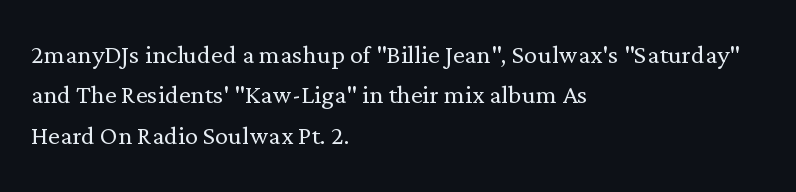
The image shows 33 px light serif type, upright; set left-aligned, line spacing 1.22x, normal letter spacing, not underlined; low stroke contrast and a medium x-height.
